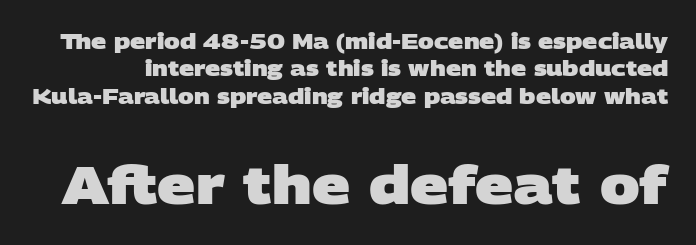
The rendering uses a bold face; every stroke is thick and dark. Unmarked baselines from the first word to the last. Notice how descenders clear the ascenders below comfortably — that's standard leading. Two sizes are in play, and the larger belongs to the second block. Examine the stroke ends and you'll find no serifs. You could call the tracking neutral — neither tight nor loose.
